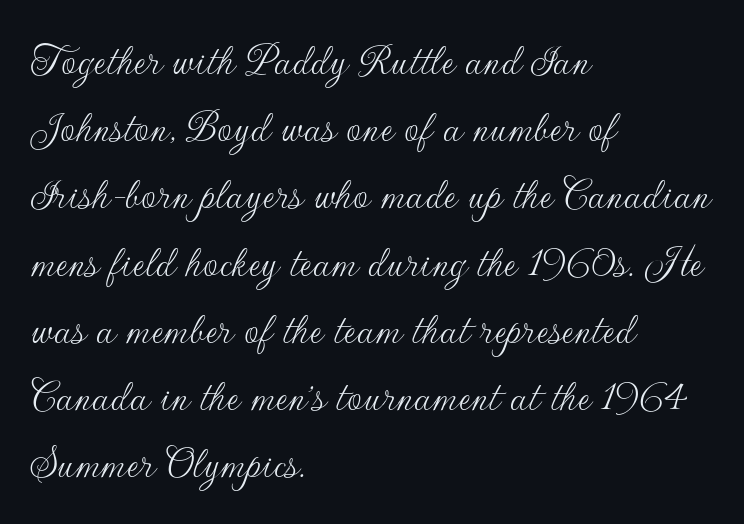
Inter-character spacing is left at the font's built-in metrics. The ragged edge is on the right, which tells us the setting is flush left. These lines are rendered in a variable-pitch font.
